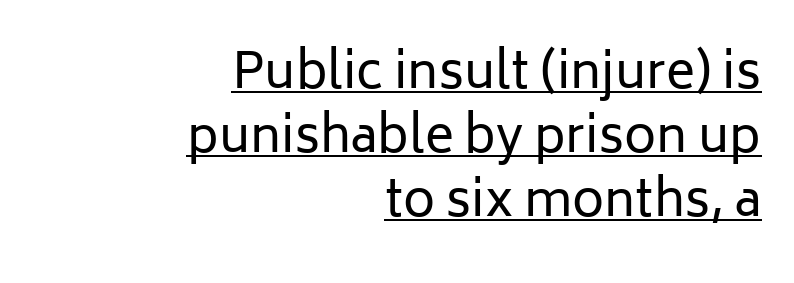
Q: Is the text bold? A: No.
Q: Is the text italic (slanted)? A: No, it is upright.
Q: Is the typeface a serif or a sans-serif typeface? A: Sans-serif.
Q: Is the text underlined? A: Yes.
Q: How is the paragraph aligned? A: Right-aligned.
Q: Is the spacing between letters normal or unusually wide? A: Normal.
Q: Is the spacing between lines tight, normal or loose? A: Normal.
Q: Width (condensed, normal, or wide)? A: Normal.
Q: Stroke contrast? A: Low.
Q: x-height? A: Medium.
Q: Monospaced? A: No.
